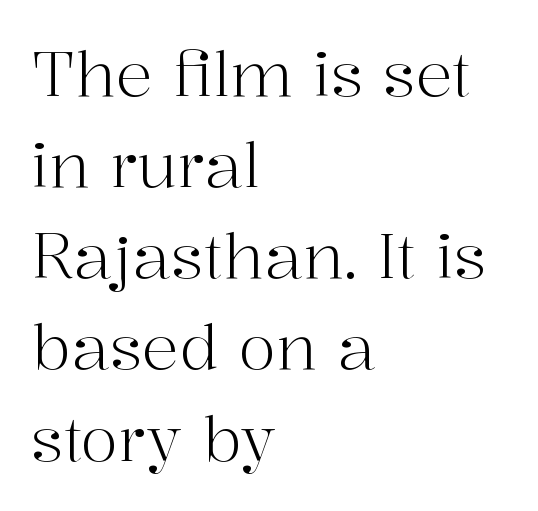
The image shows 62 px light serif type, upright; set left-aligned, normal line spacing (1.47x), normal letter spacing, not underlined; high stroke contrast and a medium x-height.
